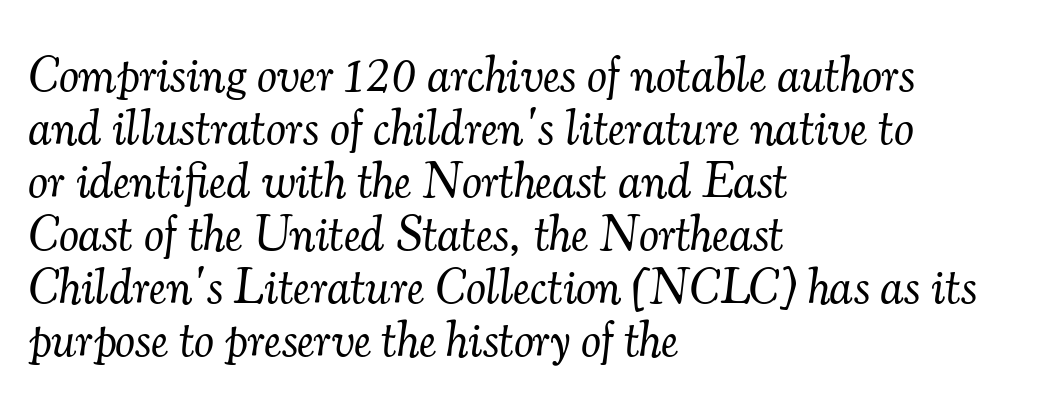
The image shows 50 px light serif type, italic (leaning right); set left-aligned, tight line spacing (1.06x), normal letter spacing, not underlined; medium stroke contrast and a small x-height.
